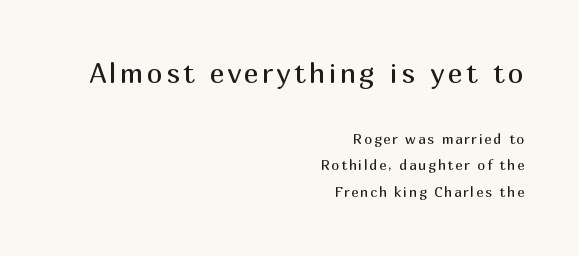
Q: Is the text bold? A: No.
Q: Is the text italic (slanted)? A: No, it is upright.
Q: Is the typeface a serif or a sans-serif typeface? A: Sans-serif.
Q: Is the text underlined? A: No.
Q: How is the paragraph aligned? A: Right-aligned.
Q: Which block of text is set in a larger size, the first (top) or the second (bottom)? A: The first (top) one.
Q: Width (condensed, normal, or wide)? A: Normal.
Q: Stroke contrast? A: Medium.
Q: x-height? A: Medium.
Q: Monospaced? A: No.
